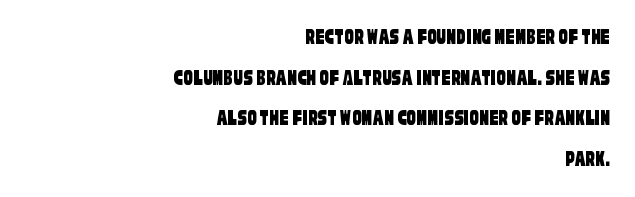
Descenders are the only things crossing below the line. This rendering uses right alignment, leaving the left contour irregular. The line texture is even and compact thanks to regular tracking.
